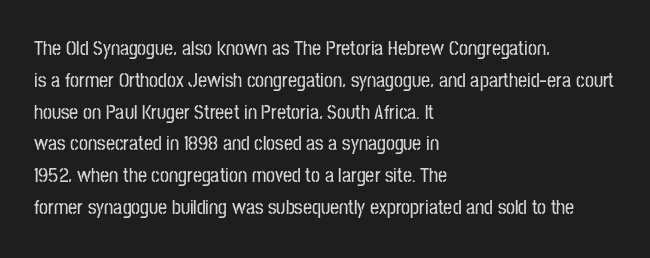
Q: Is the text italic (slanted)? A: No, it is upright.
Q: Is the text underlined? A: No.
Q: How is the paragraph aligned? A: Left-aligned.
Q: Is the spacing between letters normal or unusually wide? A: Normal.
Q: Is the spacing between lines tight, normal or loose? A: Normal.
